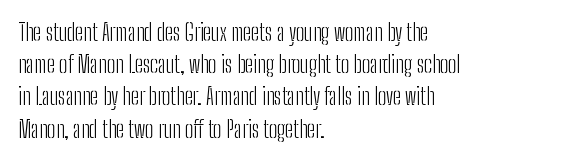
Q: Is the text bold? A: No.
Q: Is the text italic (slanted)? A: No, it is upright.
Q: Is the text underlined? A: No.
Q: How is the paragraph aligned? A: Left-aligned.
Q: Is the spacing between letters normal or unusually wide? A: Normal.
Q: Is the spacing between lines tight, normal or loose? A: Normal.
